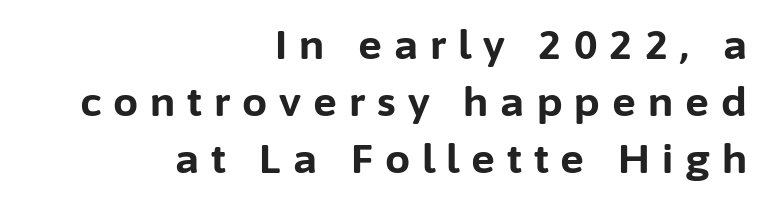
Q: Is the text bold? A: Yes.
Q: Is the text italic (slanted)? A: No, it is upright.
Q: Is the typeface a serif or a sans-serif typeface? A: Sans-serif.
Q: Is the text underlined? A: No.
Q: How is the paragraph aligned? A: Right-aligned.
Q: Is the spacing between letters normal or unusually wide? A: Unusually wide.
Q: Is the spacing between lines tight, normal or loose? A: Normal.
Q: Width (condensed, normal, or wide)? A: Normal.
Q: Stroke contrast? A: Low.
Q: x-height? A: Medium.
Q: Monospaced? A: No.
